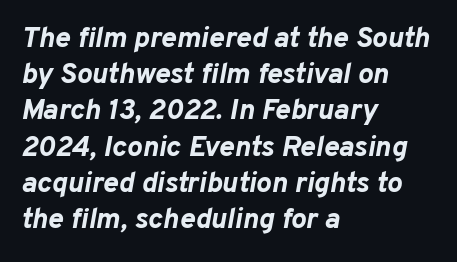
{"italic": "yes", "lean": "right", "slant_degrees": 10, "bold": "yes", "weight": "bold", "width": "normal", "stroke_contrast": "low", "x_height": "medium", "monospaced": "no", "underline": "no", "align": "left", "line_spacing": "normal", "line_spacing_ratio": 1.25, "letter_spacing": "normal", "letter_spacing_em": 0.0, "glyph_px": 29}
